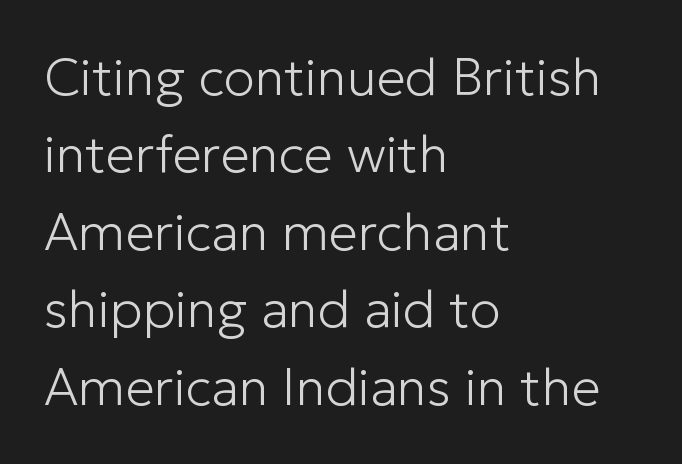
The image shows 52 px light sans-serif type, upright; set left-aligned, normal line spacing (1.49x), normal letter spacing, not underlined; low stroke contrast and a medium x-height.
